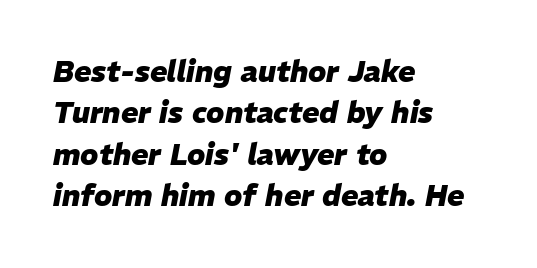
Q: Is the text bold? A: Yes.
Q: Is the text italic (slanted)? A: Yes, it leans right by about 11 degrees.
Q: Is the text underlined? A: No.
Q: How is the paragraph aligned? A: Left-aligned.
Q: Is the spacing between letters normal or unusually wide? A: Normal.
Q: Is the spacing between lines tight, normal or loose? A: Normal.
Q: Width (condensed, normal, or wide)? A: Normal.
Q: Stroke contrast? A: Low.
Q: x-height? A: Medium.
Q: Monospaced? A: No.
